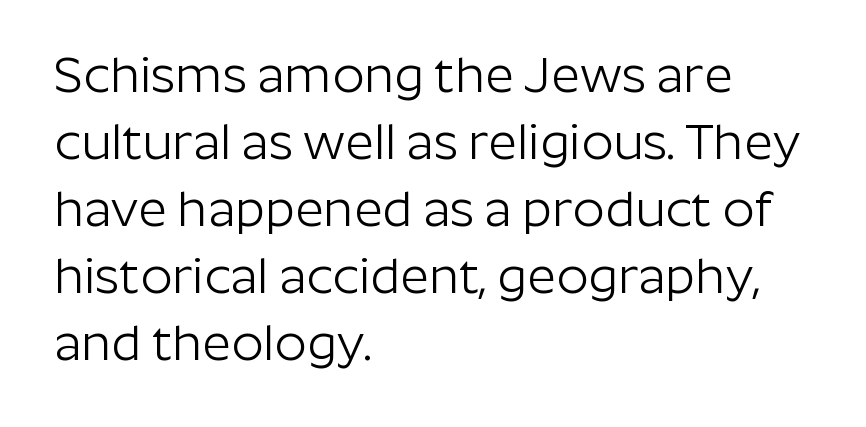
Q: Is the text bold? A: No.
Q: Is the text italic (slanted)? A: No, it is upright.
Q: Is the typeface a serif or a sans-serif typeface? A: Sans-serif.
Q: Is the text underlined? A: No.
Q: How is the paragraph aligned? A: Left-aligned.
Q: Is the spacing between letters normal or unusually wide? A: Normal.
Q: Is the spacing between lines tight, normal or loose? A: Normal.
Q: Width (condensed, normal, or wide)? A: Normal.
Q: Stroke contrast? A: Low.
Q: x-height? A: Medium.
Q: Monospaced? A: No.
